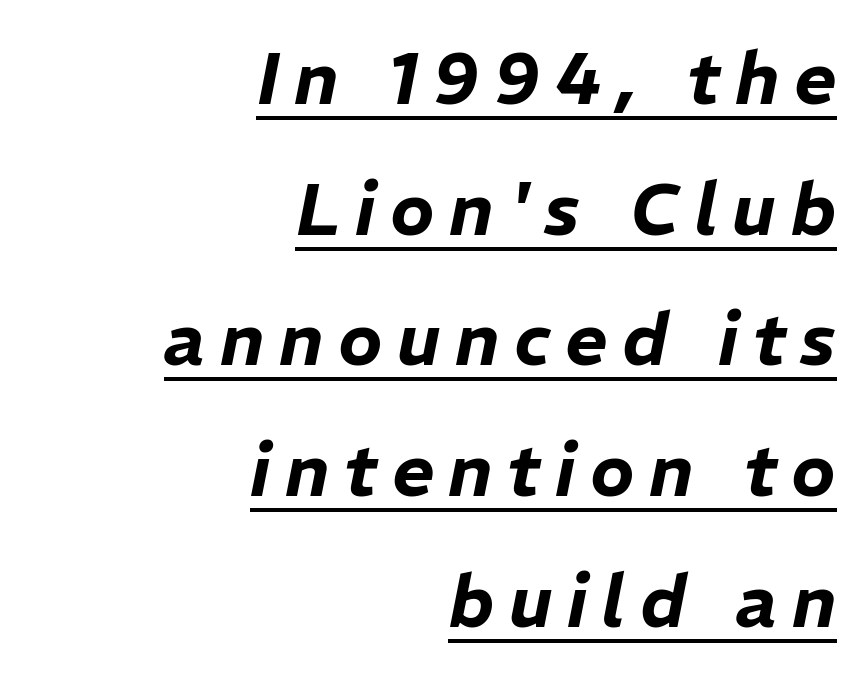
{"italic": "yes", "lean": "right", "slant_degrees": 11, "width": "normal", "stroke_contrast": "low", "x_height": "medium", "monospaced": "no", "underline": "yes", "align": "right", "line_spacing_ratio": 1.79, "letter_spacing": "wide", "letter_spacing_em": 0.2, "glyph_px": 73}
